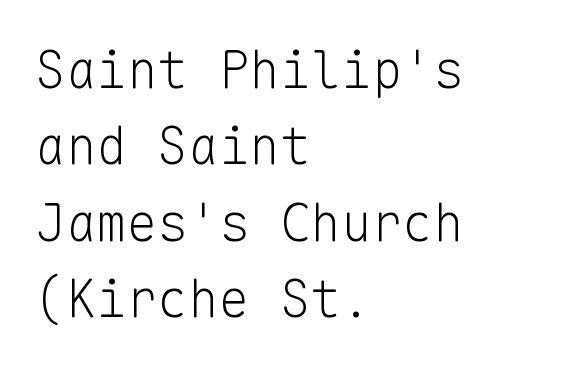
The image shows 51 px light sans-serif type, upright, monospaced; set left-aligned, normal line spacing (1.5x), normal letter spacing, not underlined; low stroke contrast and a medium x-height.
